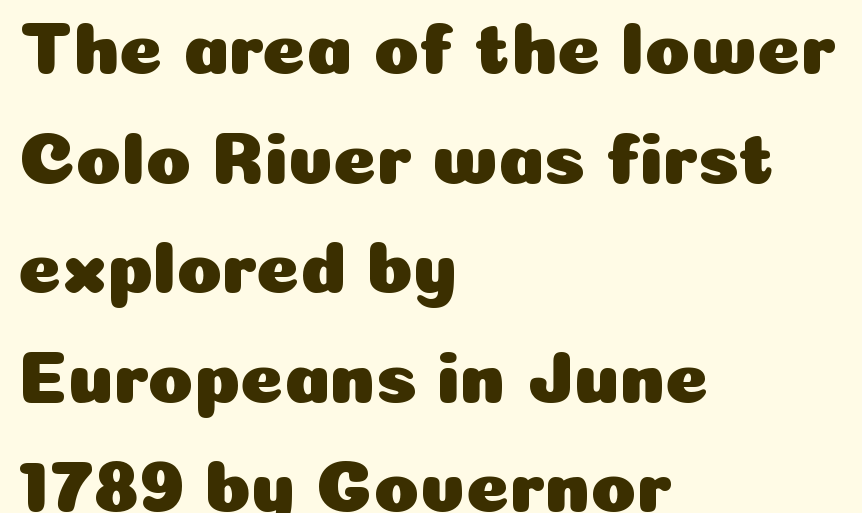
{"serif": "no", "italic": "no", "width": "normal", "stroke_contrast": "low", "x_height": "medium", "monospaced": "no", "underline": "no", "align": "left", "line_spacing": "normal", "line_spacing_ratio": 1.48, "letter_spacing": "normal", "letter_spacing_em": 0.0, "glyph_px": 74}
